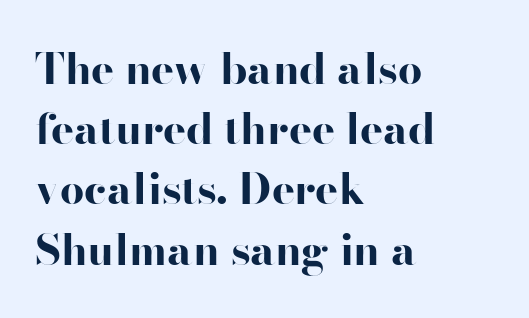
Proportional: the letters do not fall into vertical columns. Vertical spacing — default. Typeset ragged right — the left edge is the straight one. Classification — sans serif. Notice how thick the strokes are: this is what a full bold looks like. This sample uses plain, unmodified letter spacing.
